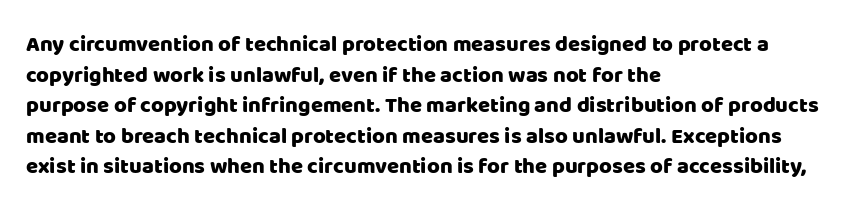
The image shows 22 px text type, upright; set left-aligned, normal line spacing (1.39x), normal letter spacing, not underlined.
